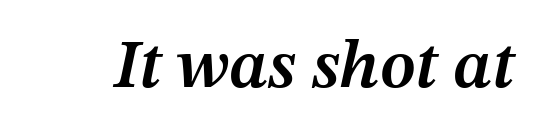
The image shows 69 px semibold type, italic (leaning right); set normal letter spacing, not underlined; medium stroke contrast and a medium x-height.
